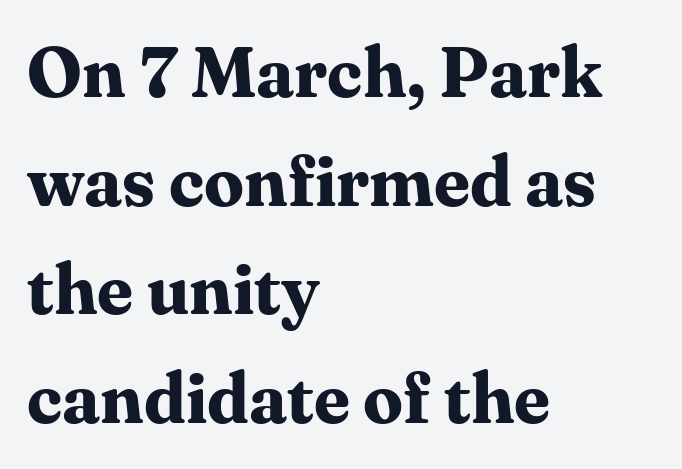
The image shows 71 px bold serif type, upright; set left-aligned, normal line spacing (1.53x), normal letter spacing, not underlined; medium stroke contrast and a medium x-height.
